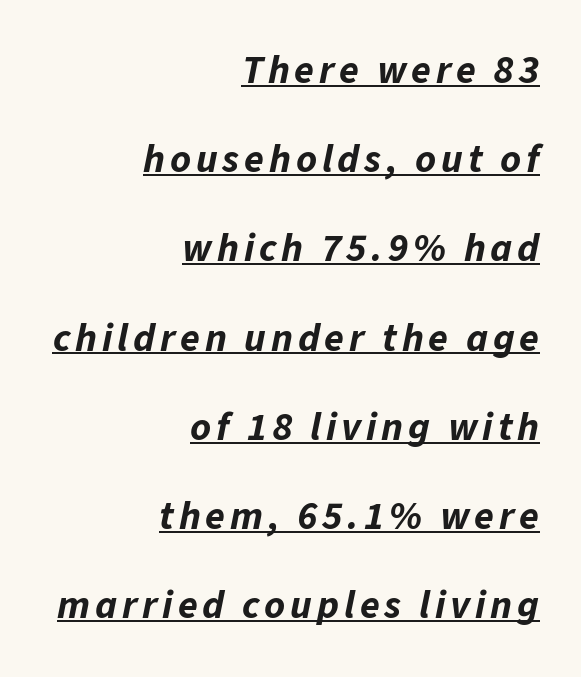
{"italic": "yes", "lean": "right", "slant_degrees": 11, "bold": "yes", "weight": "bold", "width": "normal", "stroke_contrast": "low", "x_height": "medium", "monospaced": "no", "underline": "yes", "align": "right", "line_spacing": "loose", "line_spacing_ratio": 2.23, "glyph_px": 40}
